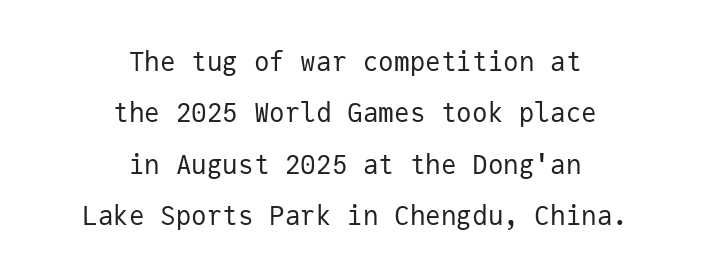
{"italic": "no", "bold": "no", "underline": "no", "align": "center", "line_spacing": "loose", "line_spacing_ratio": 1.98, "letter_spacing": "normal", "letter_spacing_em": 0.0, "glyph_px": 26}
